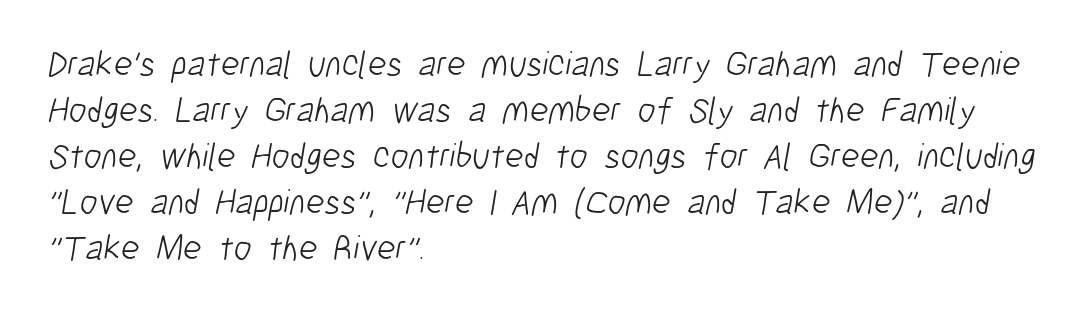
The image shows 36 px light, condensed sans-serif type; set left-aligned, normal line spacing (1.28x), normal letter spacing, not underlined; low stroke contrast and a medium x-height.
